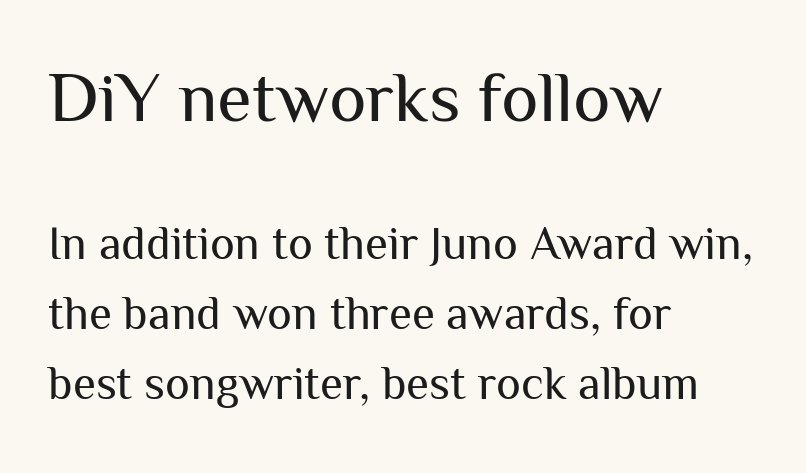
Q: Is the text bold? A: No.
Q: Is the text italic (slanted)? A: No, it is upright.
Q: Is the typeface a serif or a sans-serif typeface? A: Sans-serif.
Q: Is the text underlined? A: No.
Q: How is the paragraph aligned? A: Left-aligned.
Q: Is the spacing between letters normal or unusually wide? A: Normal.
Q: Is the spacing between lines tight, normal or loose? A: Normal.
Q: Which block of text is set in a larger size, the first (top) or the second (bottom)? A: The first (top) one.
Q: Width (condensed, normal, or wide)? A: Normal.
Q: Stroke contrast? A: Medium.
Q: x-height? A: Medium.
Q: Monospaced? A: No.
